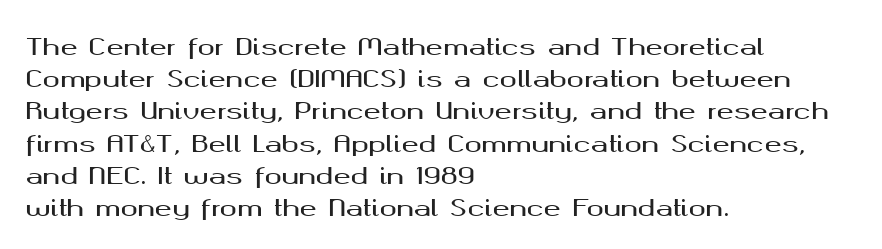
Does the leading feel generous? No, just average. The paragraph shown leans on its left margin. The string is rendered with underlining switched off. Here the glyphs are tracked normally, forming tight word shapes. The font's upright variant was chosen for this text.
